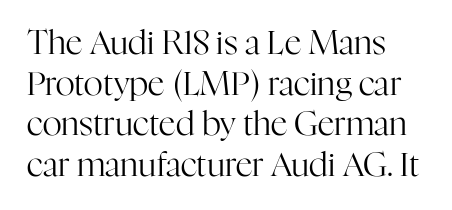
A clean baseline with only descenders dipping below it. Counters stay open thanks to moderate or lighter strokes. Nope, not italic — everything's standing straight. The horizontal fit of the characters is conventional and even. You could not count columns in this text — the font is proportionally spaced.
